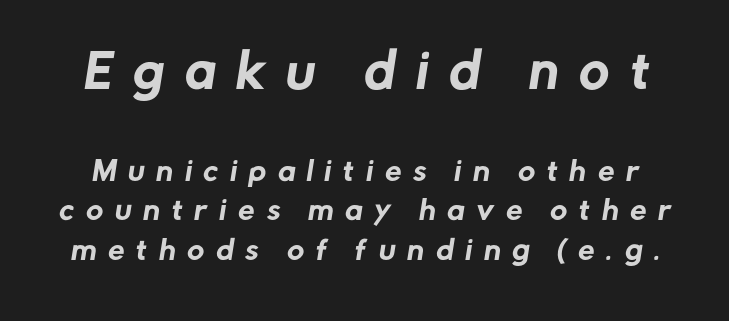
The image shows 46 px sans-serif type; set normal line spacing (1.52x), unusually wide letter spacing (+0.46 em), not underlined; the first (top) block is 1.77x larger; low stroke contrast and a medium x-height.
